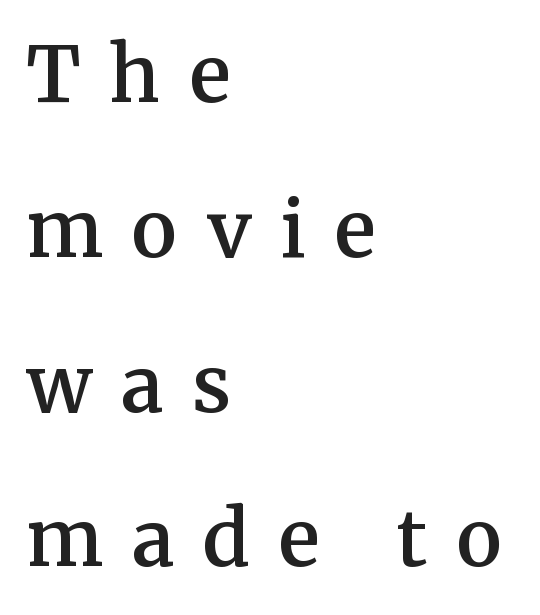
Q: Is the text bold? A: Semi-bold.
Q: Is the text italic (slanted)? A: No, it is upright.
Q: Is the typeface a serif or a sans-serif typeface? A: Serif.
Q: Is the text underlined? A: No.
Q: How is the paragraph aligned? A: Left-aligned.
Q: Is the spacing between letters normal or unusually wide? A: Unusually wide.
Q: Is the spacing between lines tight, normal or loose? A: Loose.
Q: Width (condensed, normal, or wide)? A: Normal.
Q: Stroke contrast? A: Medium.
Q: x-height? A: Medium.
Q: Monospaced? A: No.
